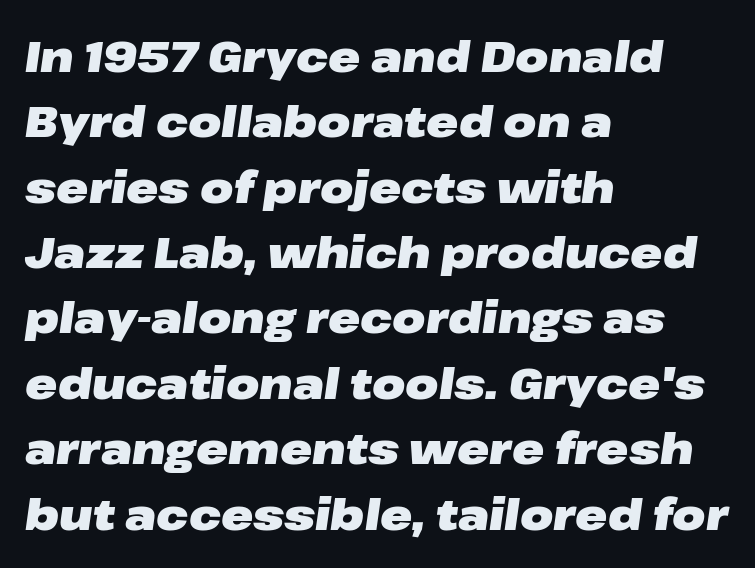
The image shows 43 px heavy, wide type, italic (leaning right); set left-aligned, normal line spacing (1.52x), normal letter spacing, not underlined; low stroke contrast and a medium x-height.
